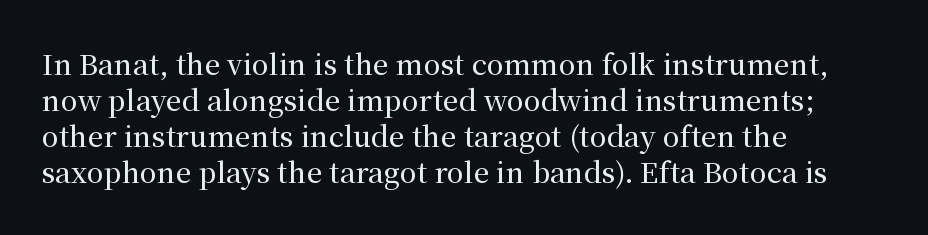
The image shows 28 px serif type, upright; set left-aligned, normal line spacing (1.29x), normal letter spacing, not underlined; medium stroke contrast and a medium x-height.
